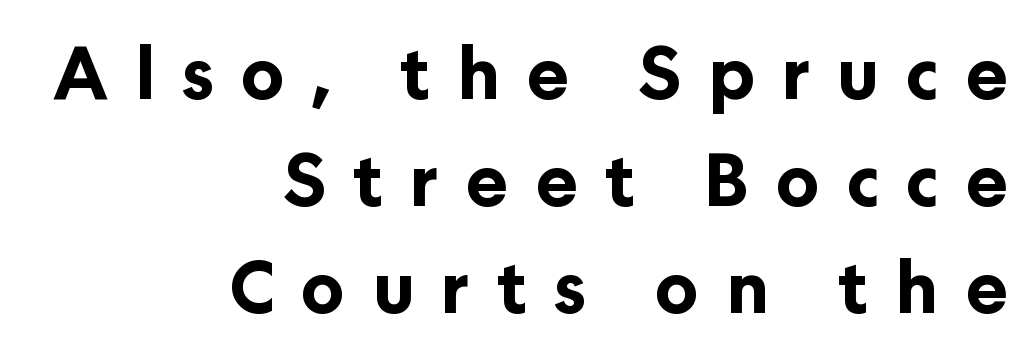
The image shows 71 px bold sans-serif type, upright; set right-aligned, normal line spacing (1.51x), unusually wide letter spacing (+0.38 em), not underlined; low stroke contrast and a medium x-height.
